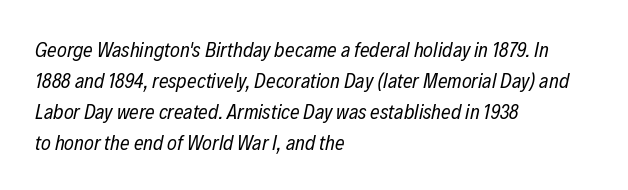
Q: Is the text bold? A: No.
Q: Is the text italic (slanted)? A: Yes, it leans right by about 12 degrees.
Q: Is the text underlined? A: No.
Q: How is the paragraph aligned? A: Left-aligned.
Q: Is the spacing between letters normal or unusually wide? A: Normal.
Q: Is the spacing between lines tight, normal or loose? A: Normal.
